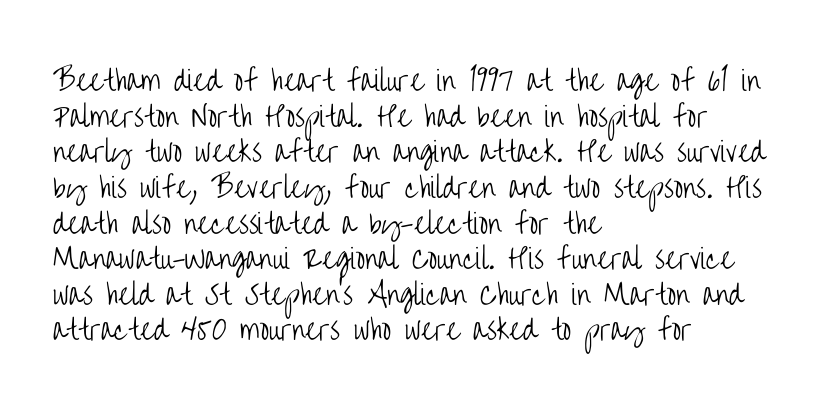
The image shows 27 px text type, upright; set left-aligned, normal line spacing (1.32x), normal letter spacing, not underlined.
